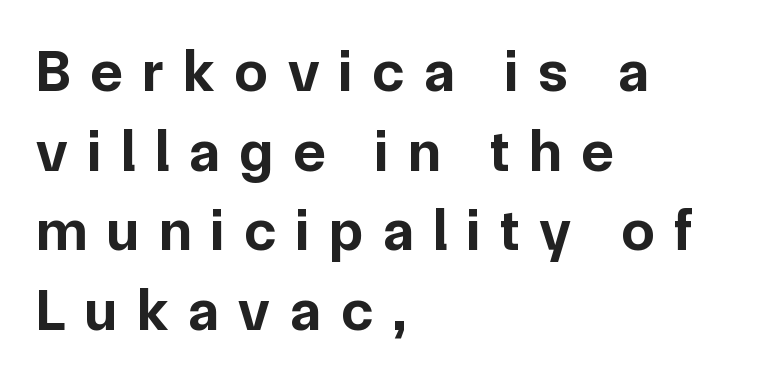
Clear beneath every line of the passage. A typesetter would call this leading conventional body-copy spacing. The ragged edge is on the right, which tells us the setting is flush left. You could only call the tracking loose — the letters float apart.
